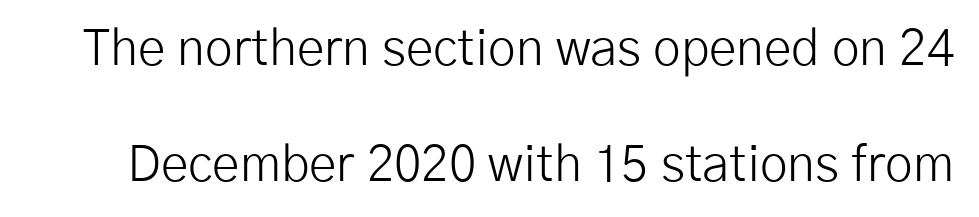
Stem width sits at or under what a default text font uses. Is this a sans? Yes — the strokes have no serifs. Whoever set this chose breathing room over compactness in the vertical rhythm. Plain, unruled lines of type. Is this a fixed-width face? No — the glyphs have proportional, varying widths. Do the letters lean? They stand straight.
